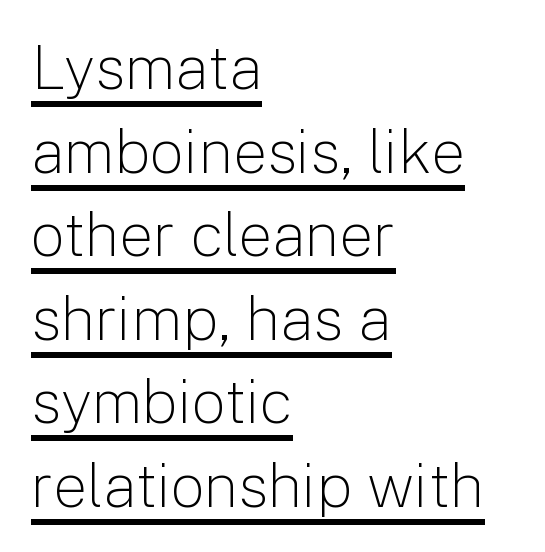
{"serif": "no", "italic": "no", "bold": "no", "weight": "light", "width": "normal", "stroke_contrast": "low", "x_height": "medium", "monospaced": "no", "underline": "yes", "align": "left", "line_spacing": "normal", "line_spacing_ratio": 1.37, "letter_spacing": "normal", "letter_spacing_em": 0.0, "glyph_px": 61}
